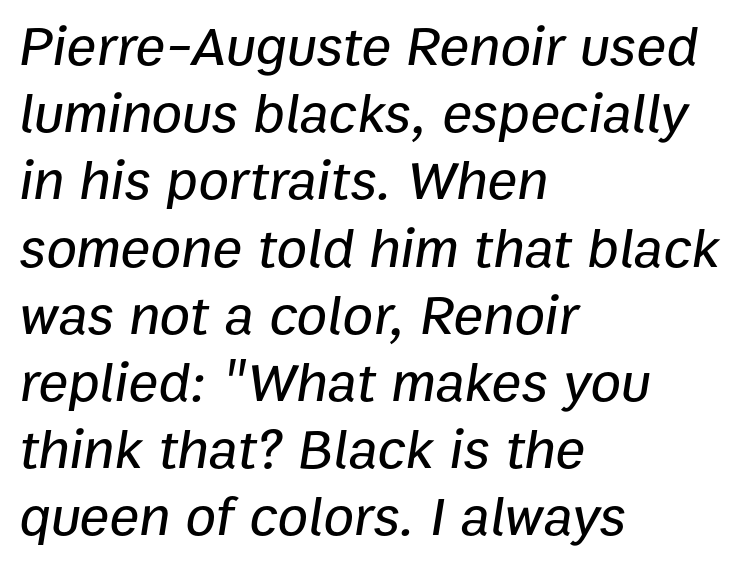
A classic flush-left, rag-right setting is used for this passage. A typesetter would call this zero additional tracking. Each letter keeps its own natural width here, so spacing adapts to shape. Does the lettering tilt? It does — this is italic. Lines of text with bare space underneath.
